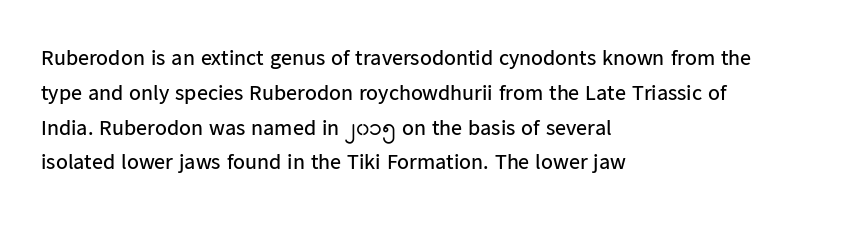
All the whitespace from short lines collects on the right. No extra tracking has been applied to these lines. Characters remain perfectly vertical along every line. The space beneath each line is pristine and unruled. Vertical stems look standard width or narrower in stroke.
